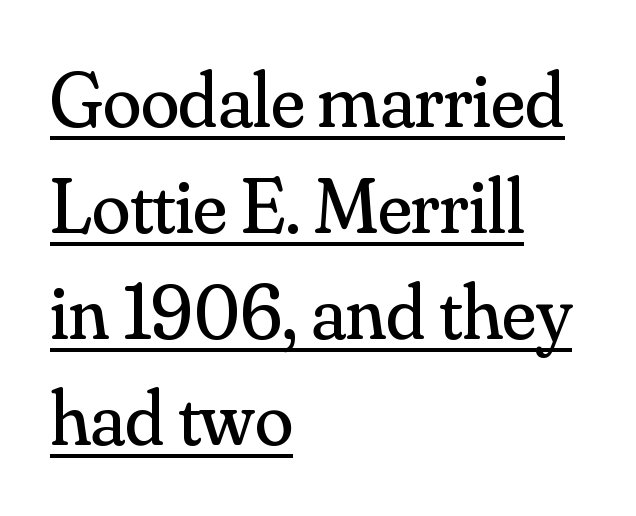
The image shows 78 px regular-weight serif type, upright; set left-aligned, normal line spacing (1.36x), normal letter spacing, underlined; medium stroke contrast and a small x-height.
